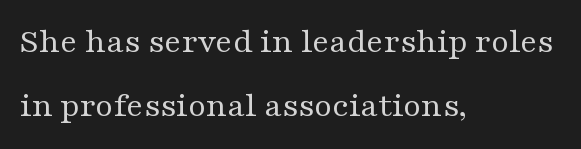
This is roman type, the default non-slanted kind. Where is the straight margin? On the left. Think of a printed novel: that variable character pitch is what you see here. Honestly, there is no underline to notice here at all. The characters display serif detailing at their extremities.
